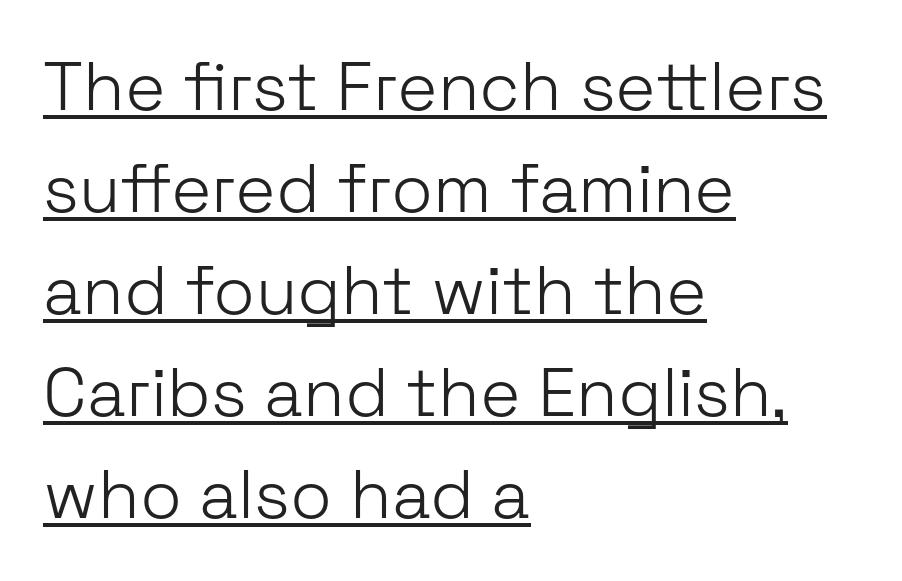
Leading matches the norm, producing a regular column. Look at the tracking — it's just the regular setting, nothing added. Leftover space on each line is placed entirely after the last word. Weight: regular or lighter.
